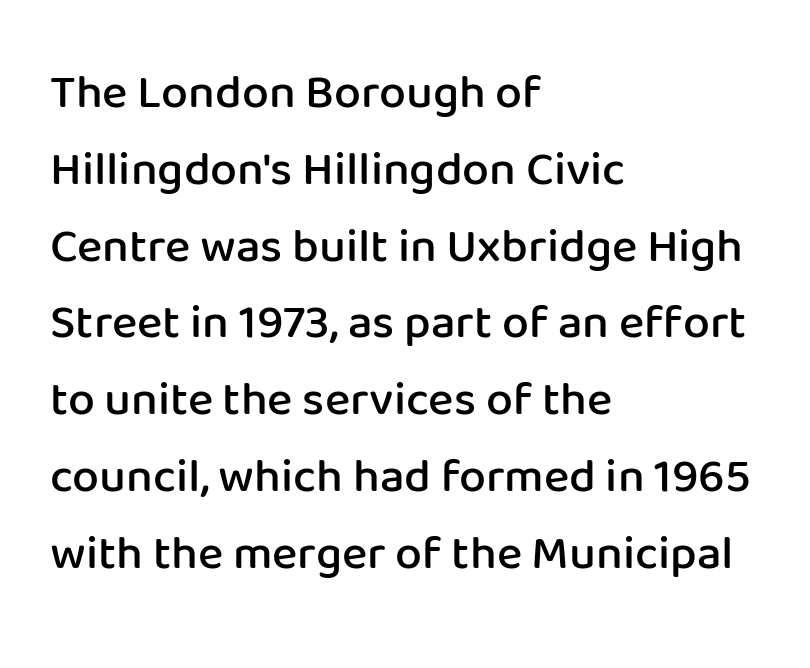
The passage shown is not underscored anywhere. This is roman type, the default non-slanted kind. Look at the tracking — it's just the regular setting, nothing added. These lines are rendered in a variable-pitch font. The leading is moderate, giving the passage an even texture. Typographic density is moderately raised because the face is semibold.
